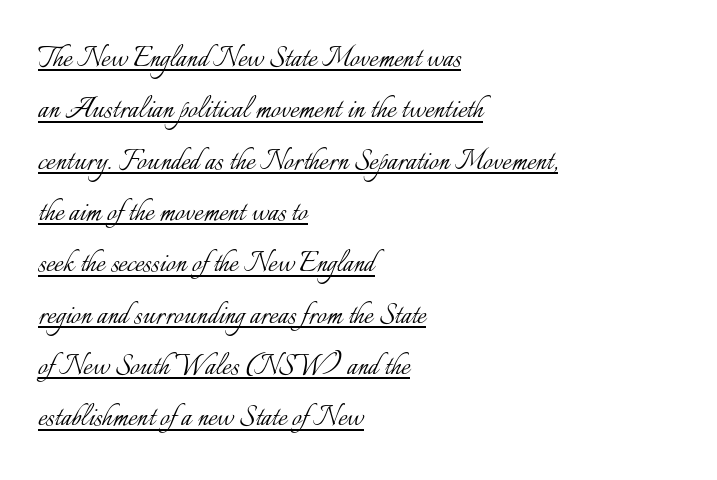
The image shows 34 px light type; set left-aligned, normal line spacing (1.51x), normal letter spacing, underlined; low stroke contrast and a small x-height.
